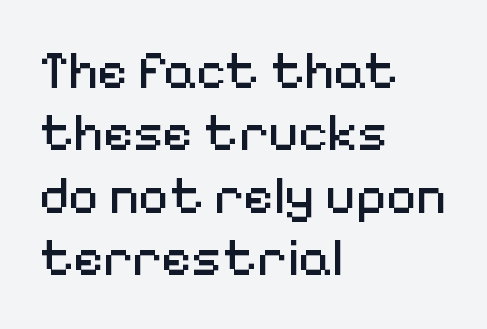
Do the characters align in a grid? No, the font is proportional. You can tell it's not italic because the verticals are truly vertical. The strip under each line holds only bare page. The face used here is rendered with its standard letterfit.
